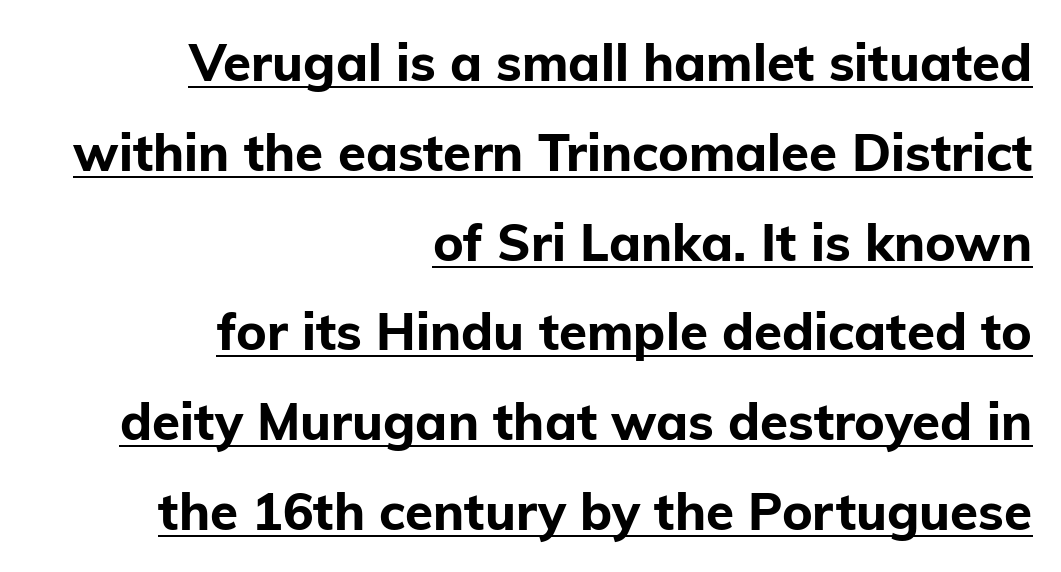
The image shows 51 px bold sans-serif type, upright; set right-aligned, line spacing 1.76x, normal letter spacing, underlined; low stroke contrast and a medium x-height.
